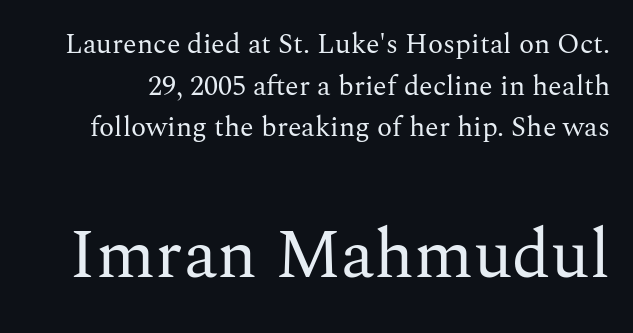
{"serif": "yes", "italic": "no", "bold": "no", "weight": "regular", "width": "normal", "stroke_contrast": "medium", "x_height": "medium", "monospaced": "no", "underline": "no", "line_spacing": "normal", "line_spacing_ratio": 1.49, "letter_spacing": "normal", "letter_spacing_em": 0.0, "larger_block": "second", "size_ratio": 2.46, "glyph_px": 69}
